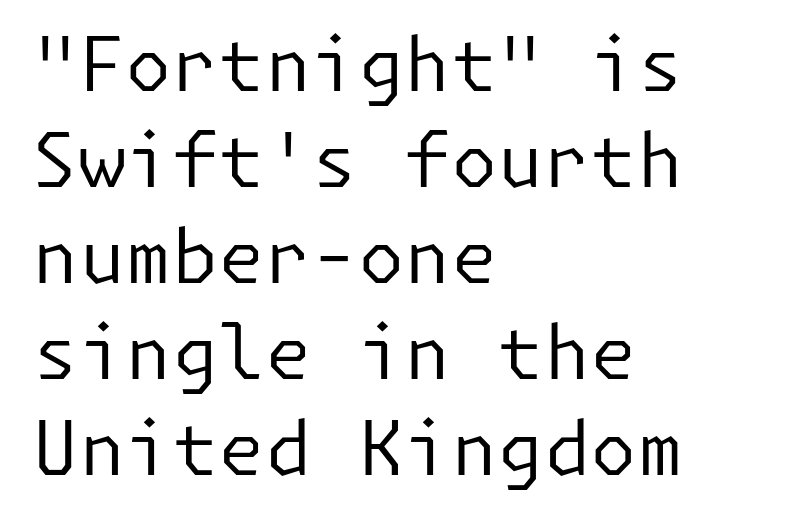
Alignment: flush left. The designer left line spacing at the default. The letters stand upright; this is a roman face. Look at the bottom of the vertical strokes: they stop flat, with no serifs.
